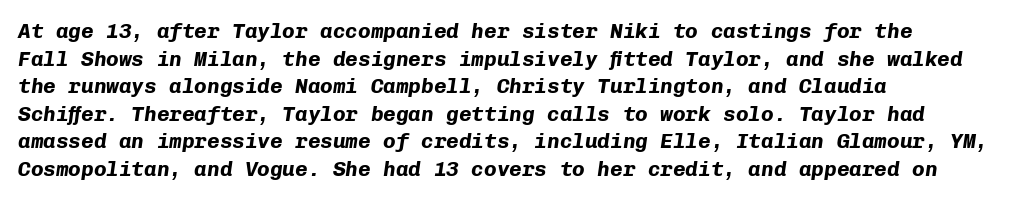
Lines of text with bare space underneath. Look at the stroke-to-counter ratio: heavy, a bold. Characters follow at the spacing the type designer built in. Regular leading.
